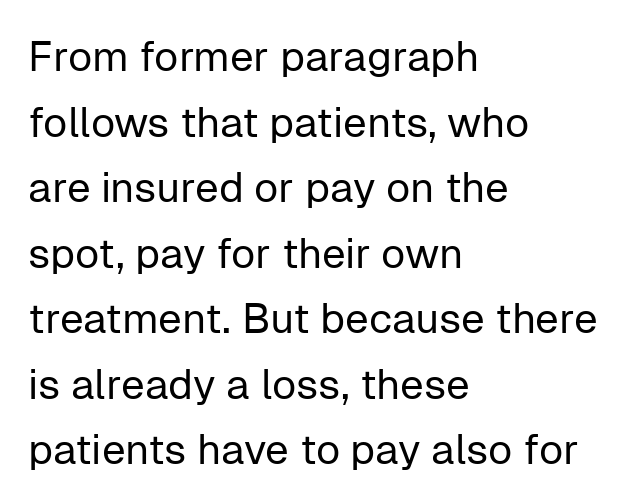
The leading is moderate, giving the passage an even texture. All the whitespace from short lines collects on the right. The strip under each line holds only bare page. Unlike italic type, these characters show no tilt at all.
